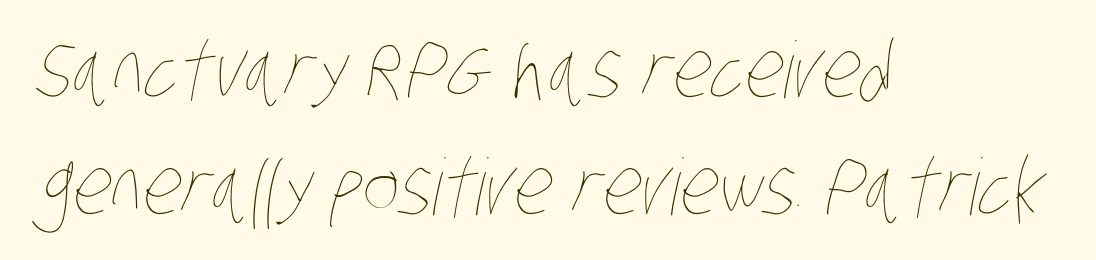
{"bold": "no", "weight": "thin", "width": "condensed", "stroke_contrast": "low", "x_height": "large", "monospaced": "no", "underline": "no", "align": "left", "line_spacing": "normal", "line_spacing_ratio": 1.5, "letter_spacing": "normal", "letter_spacing_em": 0.0, "glyph_px": 78}
